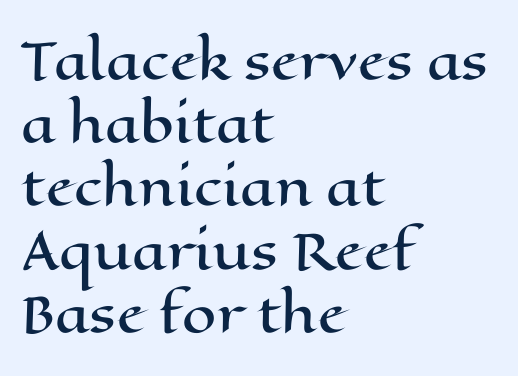
A roman cut, with each character standing at attention. Notice how descenders clear the ascenders below comfortably — that's standard leading. The passage is arranged the way most books set body copy — flush left. Compared with typical body copy, the letter spacing here is the same. Each letter keeps its own natural width here, so spacing adapts to shape.
